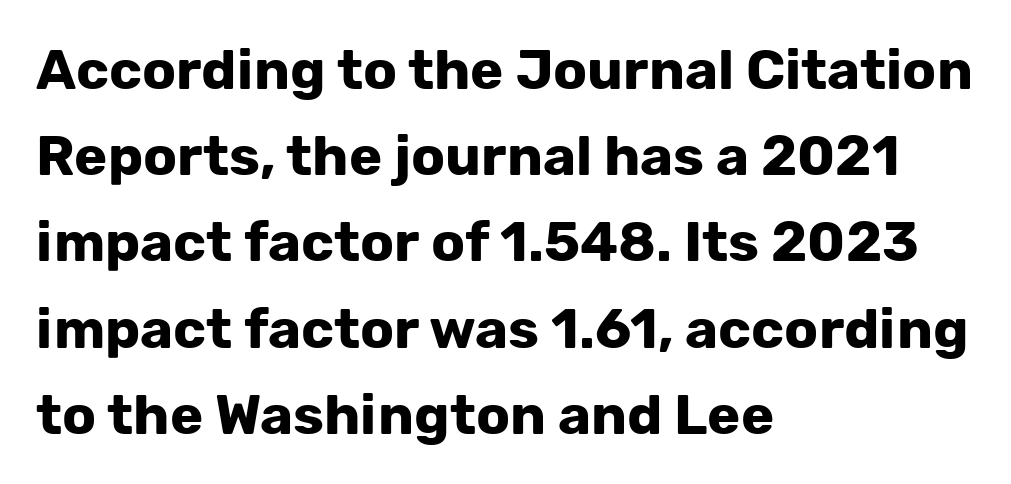
{"serif": "no", "italic": "no", "bold": "yes", "weight": "bold", "width": "normal", "stroke_contrast": "low", "x_height": "medium", "monospaced": "no", "underline": "no", "align": "left", "line_spacing": "normal", "line_spacing_ratio": 1.54, "letter_spacing": "normal", "letter_spacing_em": 0.0, "glyph_px": 56}
